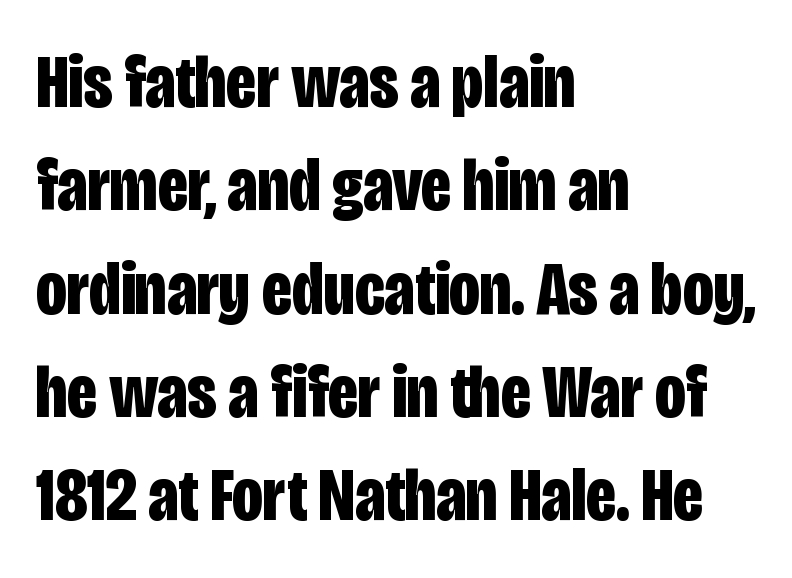
Tracking value appears to be zero — textbook default spacing. Honestly, the row spacing looks completely unremarkable. Thick stems and heavy bowls — unmistakably bold. Each line starts at the same left margin while the right side varies.
